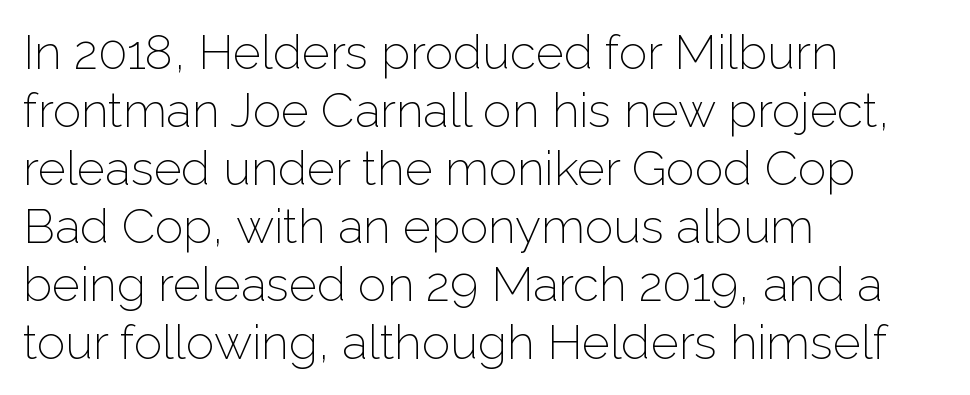
The image shows 48 px light sans-serif type, upright; set left-aligned, line spacing 1.21x, normal letter spacing, not underlined; low stroke contrast and a medium x-height.
